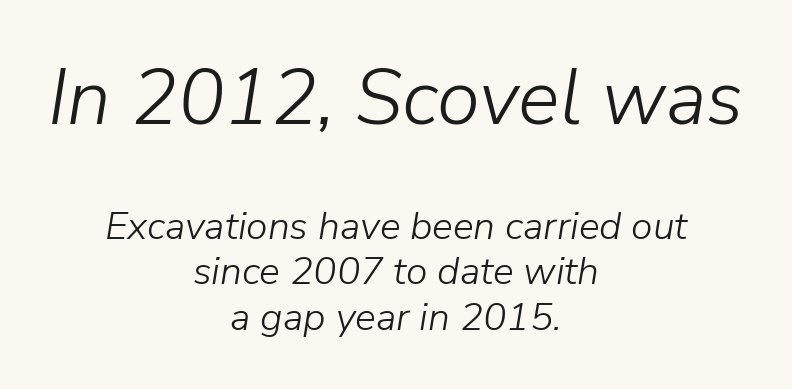
{"italic": "yes", "lean": "right", "slant_degrees": 9, "bold": "no", "weight": "light", "width": "normal", "stroke_contrast": "low", "x_height": "medium", "monospaced": "no", "underline": "no", "align": "center", "line_spacing_ratio": 1.17, "letter_spacing": "normal", "letter_spacing_em": 0.0, "larger_block": "first", "size_ratio": 2.0, "glyph_px": 78}
